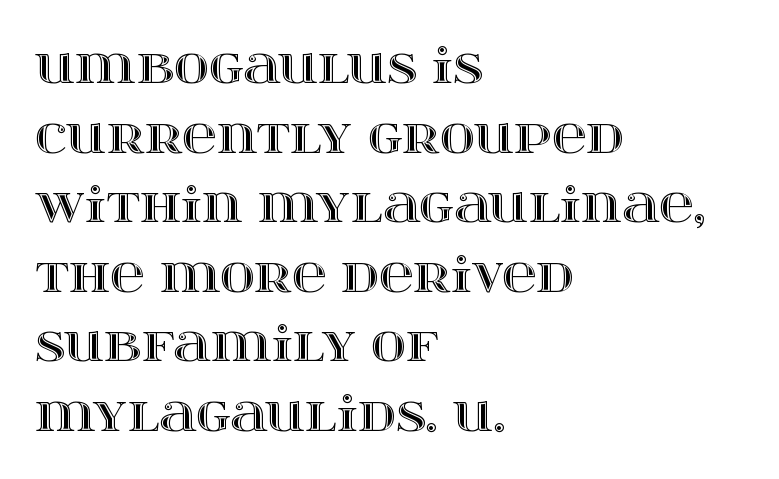
Q: Is the text italic (slanted)? A: No, it is upright.
Q: Is the text underlined? A: No.
Q: How is the paragraph aligned? A: Left-aligned.
Q: Is the spacing between letters normal or unusually wide? A: Normal.
Q: Is the spacing between lines tight, normal or loose? A: Normal.
Q: Width (condensed, normal, or wide)? A: Wide.
Q: x-height? A: Large.
Q: Monospaced? A: No.
